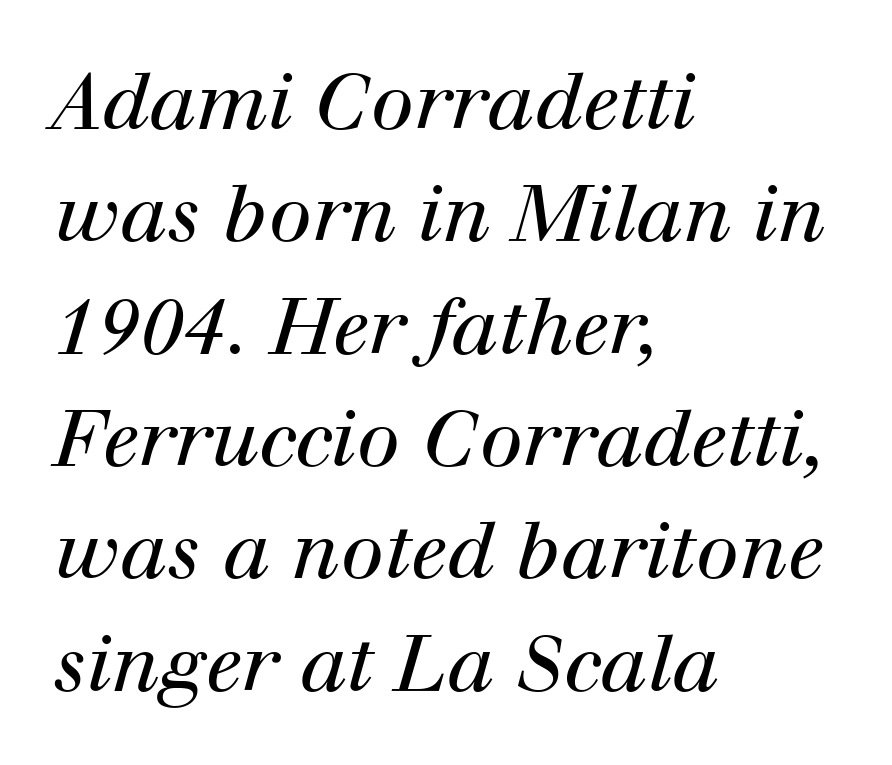
Q: Is the text bold? A: No.
Q: Is the text italic (slanted)? A: Yes, it leans right by about 12 degrees.
Q: Is the typeface a serif or a sans-serif typeface? A: Serif.
Q: Is the text underlined? A: No.
Q: How is the paragraph aligned? A: Left-aligned.
Q: Is the spacing between letters normal or unusually wide? A: Normal.
Q: Is the spacing between lines tight, normal or loose? A: Normal.
Q: Width (condensed, normal, or wide)? A: Normal.
Q: Stroke contrast? A: High.
Q: x-height? A: Medium.
Q: Monospaced? A: No.
